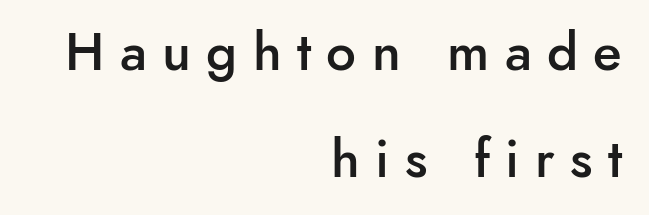
The image shows 53 px semibold sans-serif type, upright; set right-aligned, loose line spacing (2.01x), unusually wide letter spacing (+0.29 em), not underlined; low stroke contrast and a small x-height.
